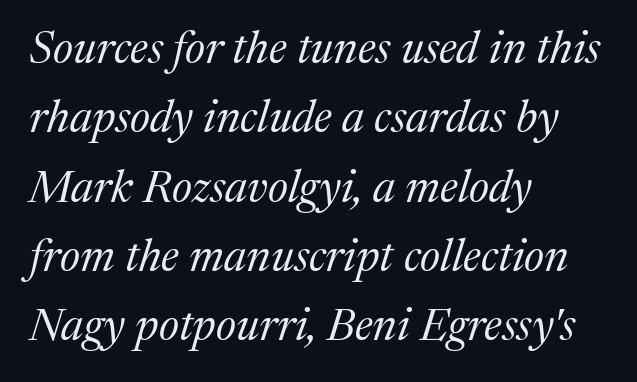
Q: Is the text bold? A: No.
Q: Is the text italic (slanted)? A: Yes, it leans right by about 17 degrees.
Q: Is the typeface a serif or a sans-serif typeface? A: Serif.
Q: Is the text underlined? A: No.
Q: How is the paragraph aligned? A: Left-aligned.
Q: Is the spacing between letters normal or unusually wide? A: Normal.
Q: Is the spacing between lines tight, normal or loose? A: Normal.
Q: Width (condensed, normal, or wide)? A: Normal.
Q: Stroke contrast? A: Medium.
Q: x-height? A: Medium.
Q: Monospaced? A: No.
